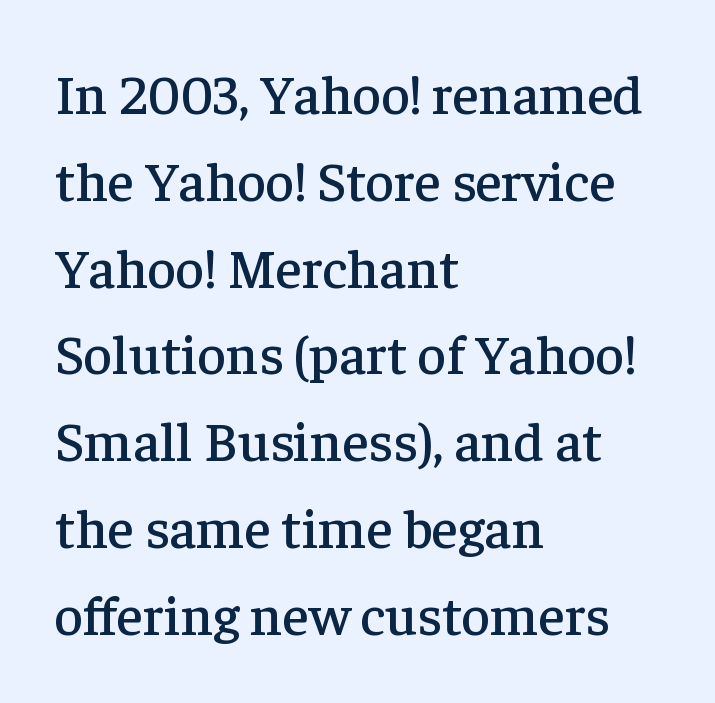
The image shows 56 px serif type, upright; set left-aligned, normal line spacing (1.55x), normal letter spacing, not underlined; low stroke contrast and a medium x-height.
